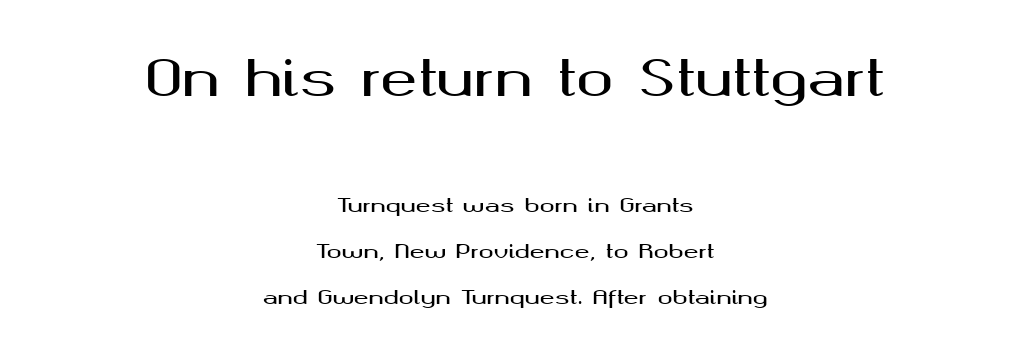
The image shows 50 px wide sans-serif type, upright; set centered, loose line spacing (2.29x), normal letter spacing, not underlined; the first (top) block is 2.5x larger; medium stroke contrast and a medium x-height.
